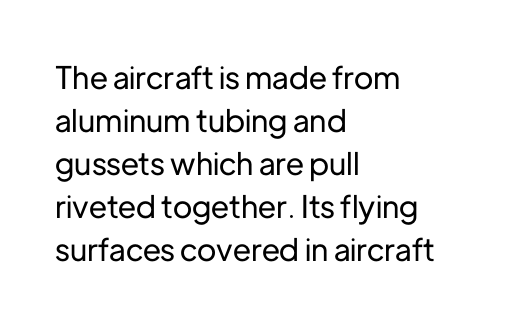
Is this a fixed-width face? No — the glyphs have proportional, varying widths. If you drew a line through each stem, it would be perfectly vertical. In terms of letterspacing, this is plain default setting. These lines are set flush left with a ragged right edge. Descender tails drop into unmarked territory.
